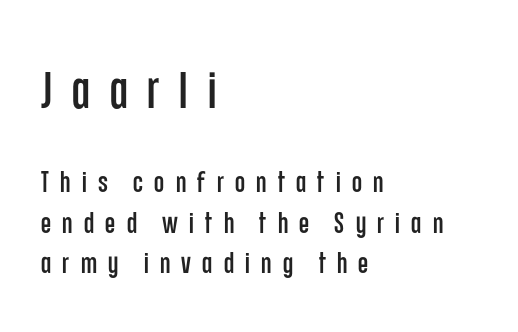
Designer's note — italics off, roman on. Visually the block forms a straight wall on the left and a jagged coastline on the right. Font category for this specimen: sans-serif. This rendering widens character spacing well past its baseline value. Reading top to bottom, the characters get smaller at the block break.
